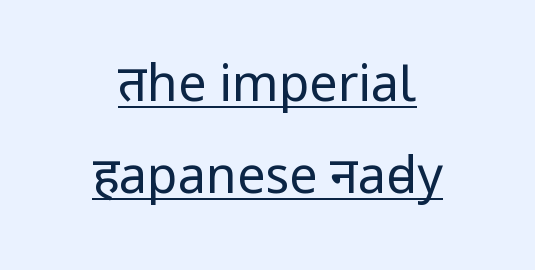
Q: Is the text bold? A: No.
Q: Is the text italic (slanted)? A: No, it is upright.
Q: Is the typeface a serif or a sans-serif typeface? A: Sans-serif.
Q: Is the text underlined? A: Yes.
Q: How is the paragraph aligned? A: Centered.
Q: Is the spacing between letters normal or unusually wide? A: Normal.
Q: Width (condensed, normal, or wide)? A: Condensed.
Q: Stroke contrast? A: Low.
Q: x-height? A: Large.
Q: Monospaced? A: No.
